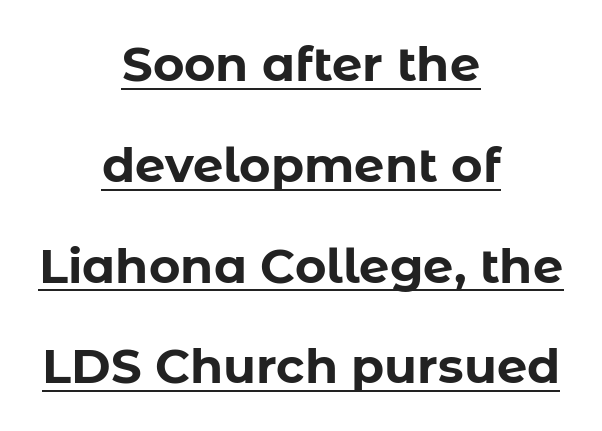
Q: Is the text bold? A: Yes.
Q: Is the text italic (slanted)? A: No, it is upright.
Q: Is the typeface a serif or a sans-serif typeface? A: Sans-serif.
Q: Is the text underlined? A: Yes.
Q: How is the paragraph aligned? A: Centered.
Q: Is the spacing between letters normal or unusually wide? A: Normal.
Q: Is the spacing between lines tight, normal or loose? A: Loose.
Q: Width (condensed, normal, or wide)? A: Normal.
Q: Stroke contrast? A: Low.
Q: x-height? A: Medium.
Q: Monospaced? A: No.
